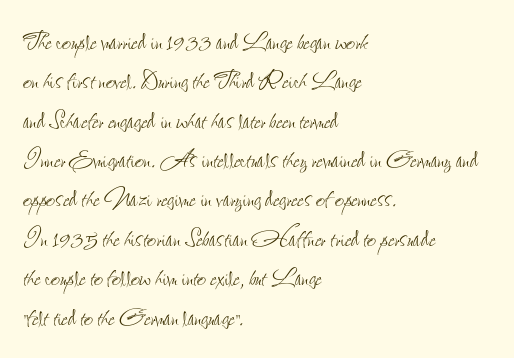
Q: Is the text bold? A: No.
Q: Is the text italic (slanted)? A: Yes.
Q: Is the text underlined? A: No.
Q: How is the paragraph aligned? A: Left-aligned.
Q: Is the spacing between letters normal or unusually wide? A: Normal.
Q: Width (condensed, normal, or wide)? A: Condensed.
Q: Stroke contrast? A: Low.
Q: x-height? A: Small.
Q: Monospaced? A: No.
